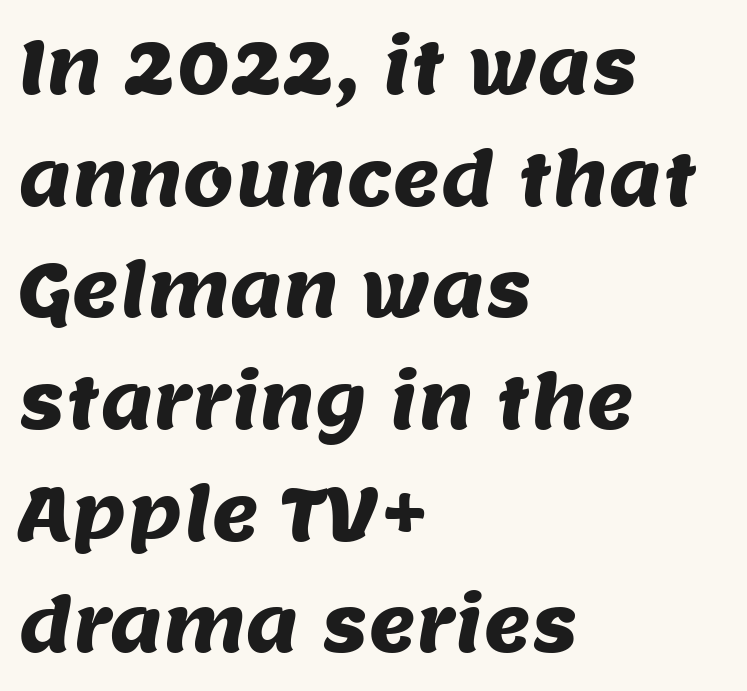
{"serif": "no", "width": "normal", "stroke_contrast": "medium", "x_height": "large", "monospaced": "no", "underline": "no", "align": "left", "line_spacing": "normal", "line_spacing_ratio": 1.53, "letter_spacing": "normal", "letter_spacing_em": 0.0, "glyph_px": 73}
